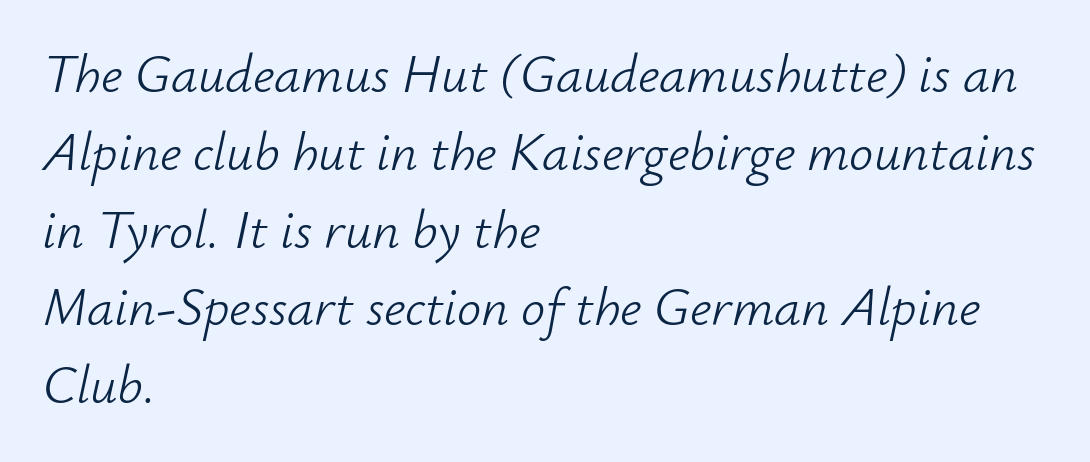
A light-to-regular cut is what we see here. The gap between lines stays unmarked. Regular leading. There's an unmistakable incline to the writing here. The letters advance in unequal steps, a hallmark of proportional type. Look at the tracking — it's just the regular setting, nothing added.
